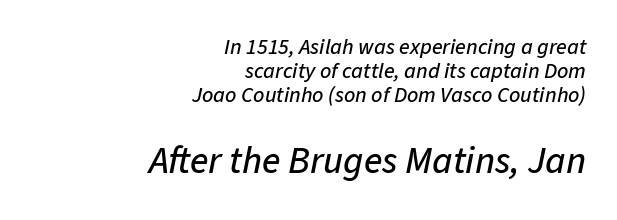
{"italic": "yes", "lean": "right", "slant_degrees": 11, "width": "normal", "stroke_contrast": "low", "x_height": "medium", "monospaced": "no", "underline": "no", "align": "right", "line_spacing": "tight", "line_spacing_ratio": 1.1, "letter_spacing": "normal", "letter_spacing_em": 0.0, "larger_block": "second", "size_ratio": 1.73, "glyph_px": 38}
